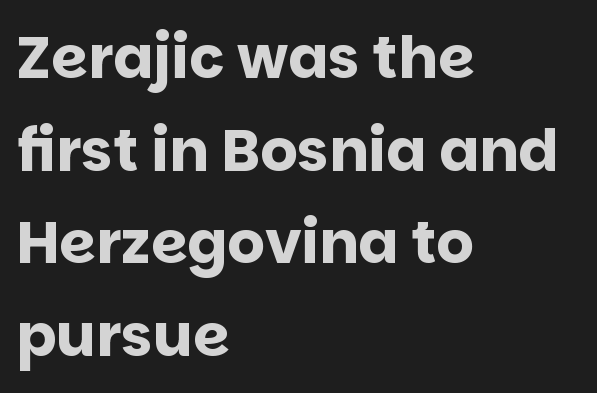
Q: Is the text bold? A: Yes.
Q: Is the text italic (slanted)? A: No, it is upright.
Q: Is the typeface a serif or a sans-serif typeface? A: Sans-serif.
Q: Is the text underlined? A: No.
Q: How is the paragraph aligned? A: Left-aligned.
Q: Is the spacing between letters normal or unusually wide? A: Normal.
Q: Is the spacing between lines tight, normal or loose? A: Normal.
Q: Width (condensed, normal, or wide)? A: Normal.
Q: Stroke contrast? A: Low.
Q: x-height? A: Large.
Q: Monospaced? A: No.
